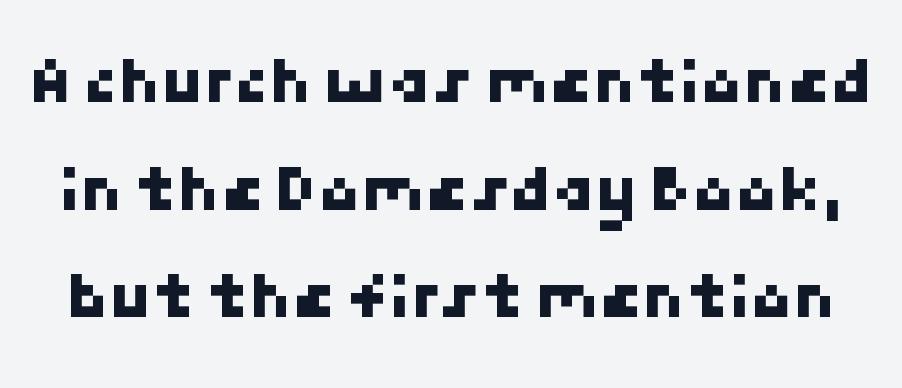
{"serif": "no", "width": "normal", "stroke_contrast": "low", "x_height": "medium", "underline": "no", "line_spacing": "normal", "line_spacing_ratio": 1.56, "letter_spacing": "normal", "letter_spacing_em": 0.0, "glyph_px": 69}
